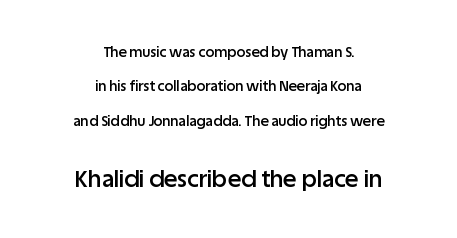
The image shows 23 px text type, upright; set centered, loose line spacing (2.45x), normal letter spacing, not underlined; the second (bottom) block is 1.64x larger.
